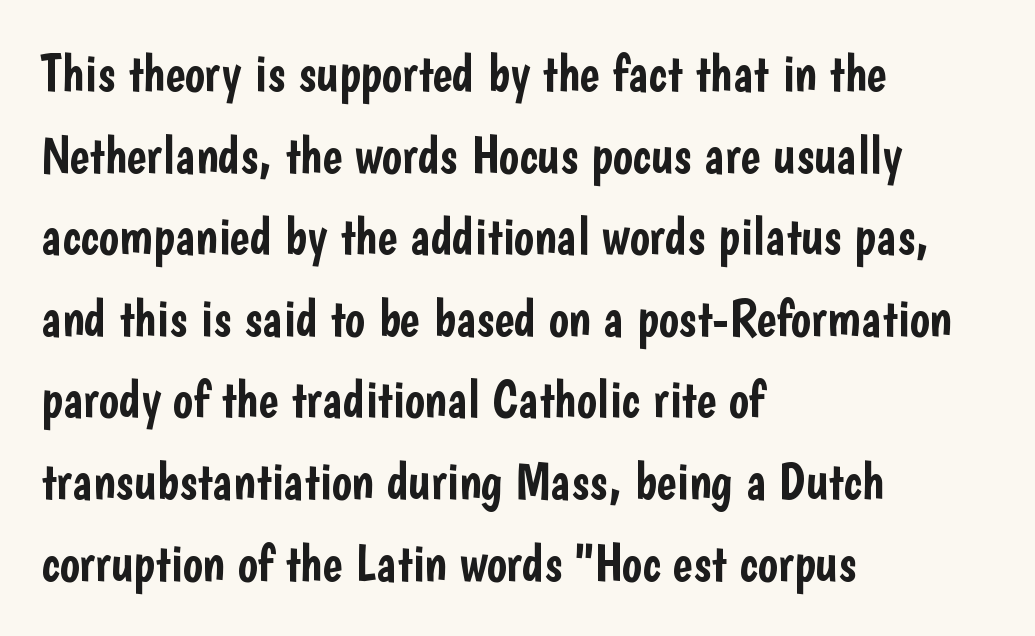
Notice how descenders clear the ascenders below comfortably — that's standard leading. Does the lettering tilt? It doesn't — this is upright. Spacing between characters is what you'd get straight out of the box. Compared with a centered layout, this one pins lines to the left instead.
